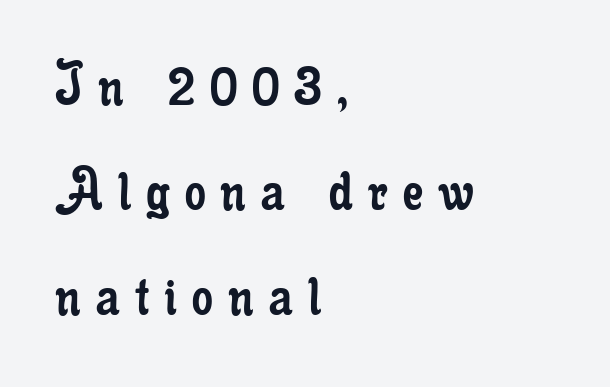
{"serif": "yes", "italic": "no", "bold": "no", "weight": "regular", "width": "condensed", "stroke_contrast": "low", "x_height": "small", "monospaced": "no", "underline": "no", "align": "left", "line_spacing": "normal", "line_spacing_ratio": 1.59, "letter_spacing": "wide", "letter_spacing_em": 0.23, "glyph_px": 66}
